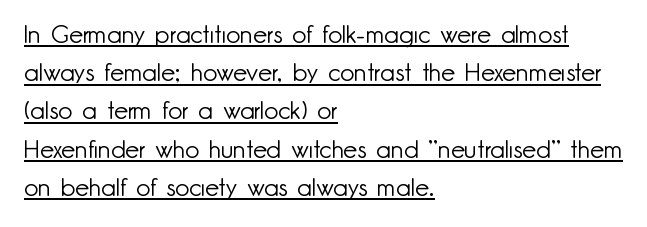
{"italic": "no", "bold": "no", "underline": "yes", "align": "left", "line_spacing": "normal", "line_spacing_ratio": 1.53, "letter_spacing": "normal", "letter_spacing_em": 0.0, "glyph_px": 25}
